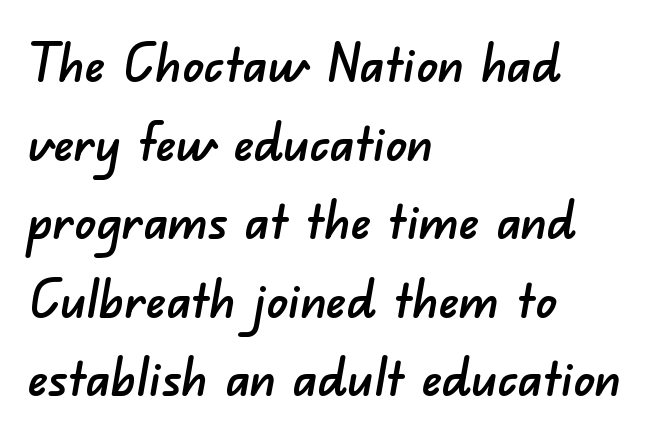
The image shows 52 px sans-serif type; set left-aligned, normal line spacing (1.51x), normal letter spacing, not underlined; low stroke contrast and a small x-height.
